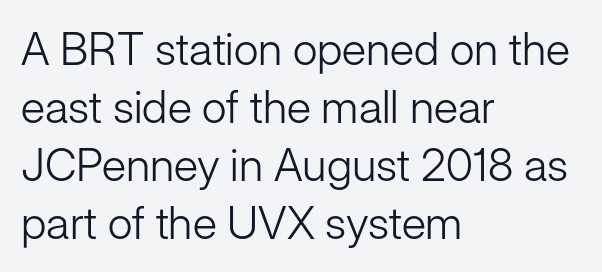
{"serif": "no", "italic": "no", "bold": "no", "weight": "light", "width": "normal", "stroke_contrast": "low", "x_height": "medium", "monospaced": "no", "underline": "no", "align": "left", "line_spacing": "normal", "line_spacing_ratio": 1.29, "letter_spacing": "normal", "letter_spacing_em": 0.0, "glyph_px": 45}
